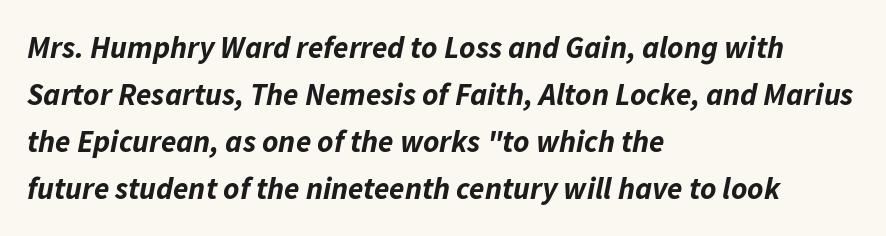
The letters advance in unequal steps, a hallmark of proportional type. Baseline-to-baseline distance is the conventional proportion of letter height. Just letters on the line, the space beneath them empty. Between one letter and the next there's only the usual sliver of space. Style check: oblique. Summary of weight: heavy, a full bold.
